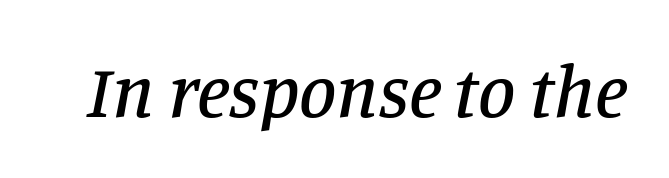
Q: Is the text italic (slanted)? A: Yes, it leans right by about 11 degrees.
Q: Is the typeface a serif or a sans-serif typeface? A: Serif.
Q: Is the text underlined? A: No.
Q: Is the spacing between letters normal or unusually wide? A: Normal.
Q: Width (condensed, normal, or wide)? A: Normal.
Q: Stroke contrast? A: Low.
Q: x-height? A: Large.
Q: Monospaced? A: No.
